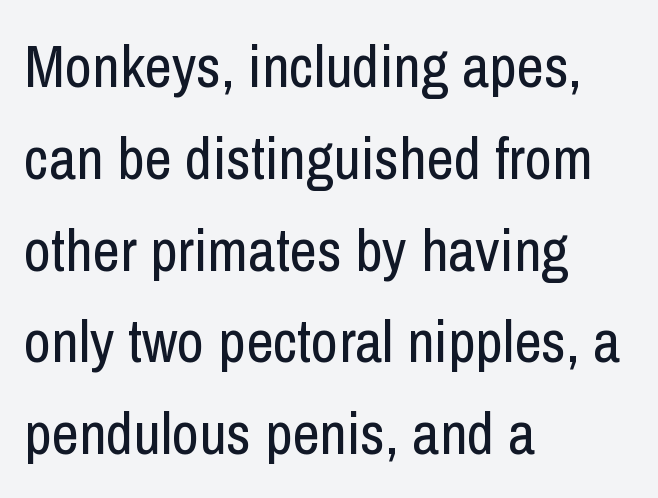
{"serif": "no", "italic": "no", "bold": "no", "weight": "regular", "width": "condensed", "stroke_contrast": "low", "x_height": "medium", "monospaced": "no", "underline": "no", "align": "left", "line_spacing": "normal", "line_spacing_ratio": 1.53, "letter_spacing": "normal", "letter_spacing_em": 0.0, "glyph_px": 60}
